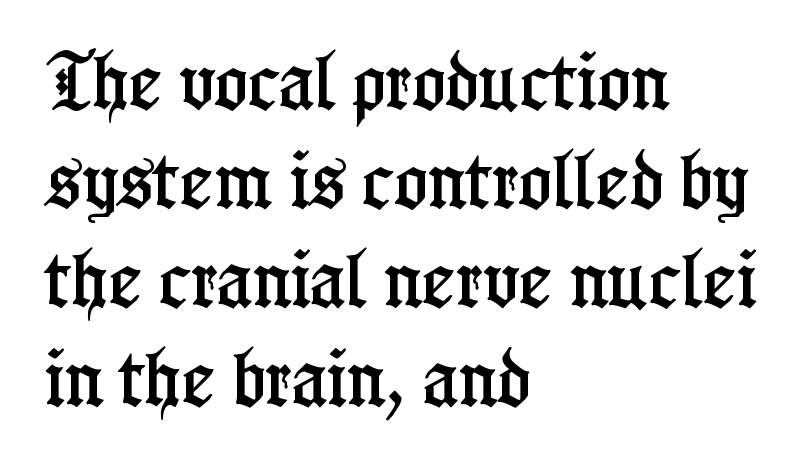
{"serif": "yes", "italic": "no", "width": "condensed", "stroke_contrast": "low", "x_height": "medium", "monospaced": "no", "underline": "no", "align": "left", "line_spacing": "normal", "line_spacing_ratio": 1.57, "letter_spacing": "normal", "letter_spacing_em": 0.0, "glyph_px": 63}
